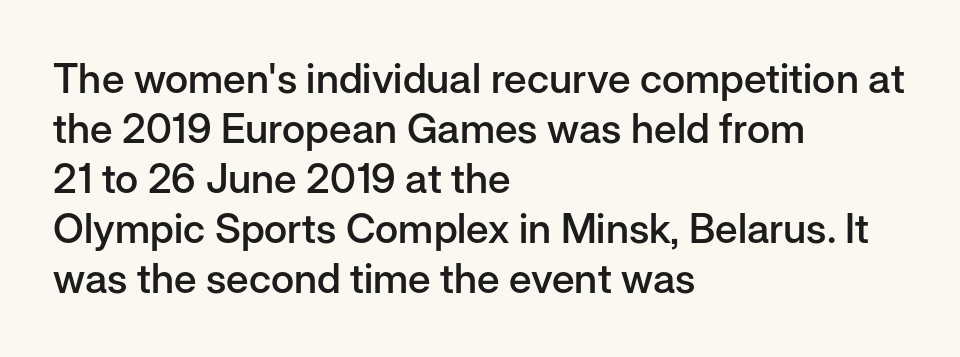
Q: Is the text bold? A: Semi-bold.
Q: Is the text italic (slanted)? A: No, it is upright.
Q: Is the typeface a serif or a sans-serif typeface? A: Sans-serif.
Q: Is the text underlined? A: No.
Q: How is the paragraph aligned? A: Left-aligned.
Q: Is the spacing between letters normal or unusually wide? A: Normal.
Q: Width (condensed, normal, or wide)? A: Normal.
Q: Stroke contrast? A: Low.
Q: x-height? A: Medium.
Q: Monospaced? A: No.
